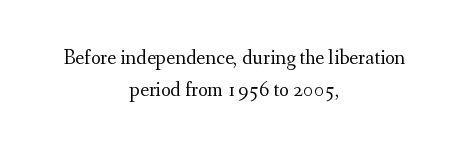
The image shows 21 px text type, upright; set centered, normal line spacing (1.52x), normal letter spacing, not underlined.
